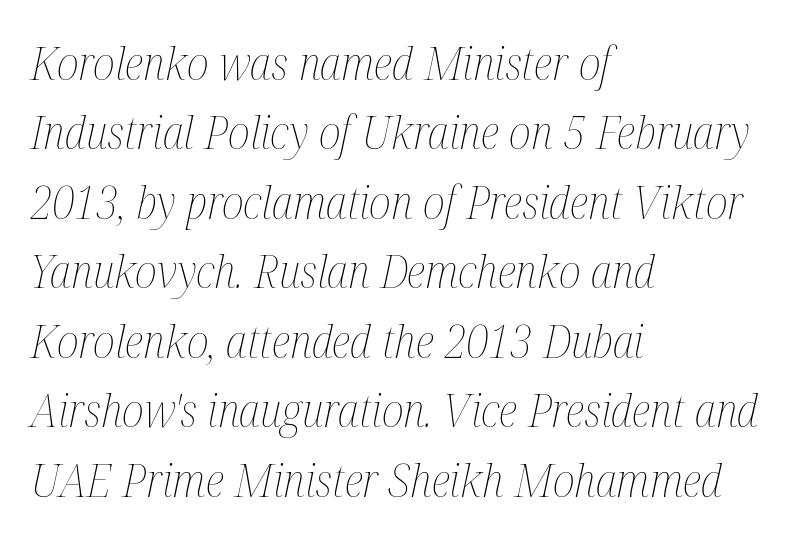
{"italic": "yes", "lean": "right", "slant_degrees": 12, "bold": "no", "weight": "thin", "width": "condensed", "stroke_contrast": "medium", "x_height": "medium", "monospaced": "no", "underline": "no", "align": "left", "line_spacing": "normal", "line_spacing_ratio": 1.51, "letter_spacing": "normal", "letter_spacing_em": 0.0, "glyph_px": 46}
